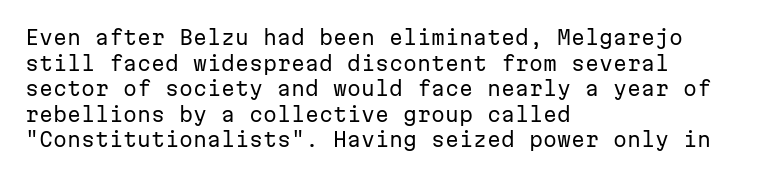
{"italic": "no", "bold": "no", "underline": "no", "align": "left", "line_spacing": "normal", "line_spacing_ratio": 1.28, "letter_spacing": "normal", "letter_spacing_em": 0.0, "glyph_px": 20}
